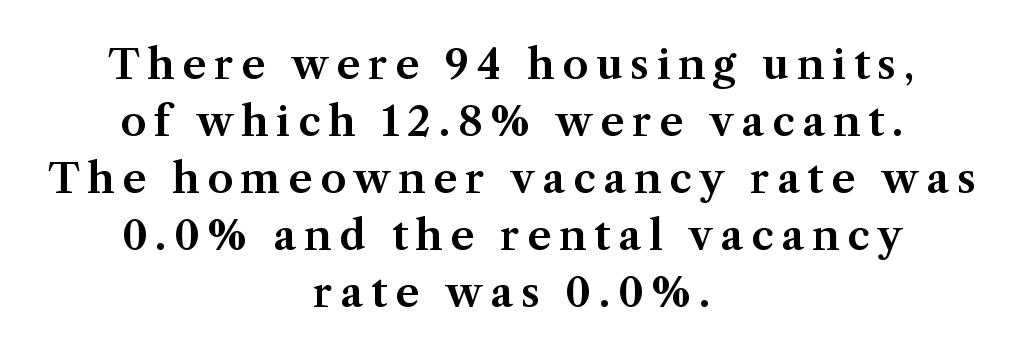
{"serif": "yes", "italic": "no", "width": "normal", "stroke_contrast": "medium", "x_height": "medium", "monospaced": "no", "underline": "no", "align": "center", "line_spacing": "normal", "line_spacing_ratio": 1.39, "glyph_px": 41}
